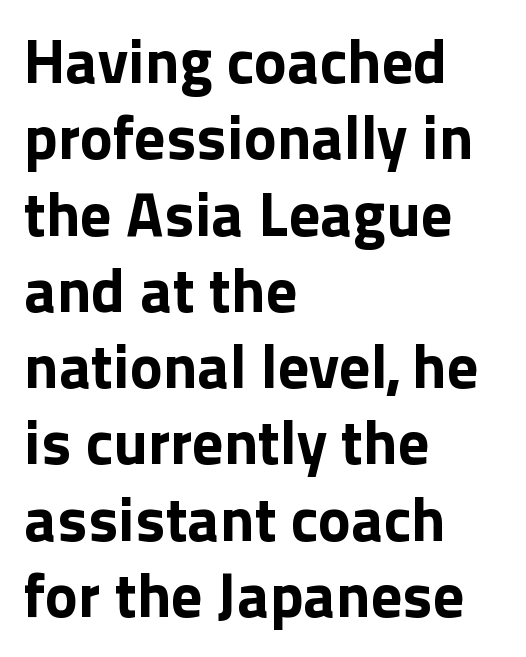
The image shows 62 px bold sans-serif type, upright; set left-aligned, line spacing 1.23x, normal letter spacing, not underlined; a medium x-height.
